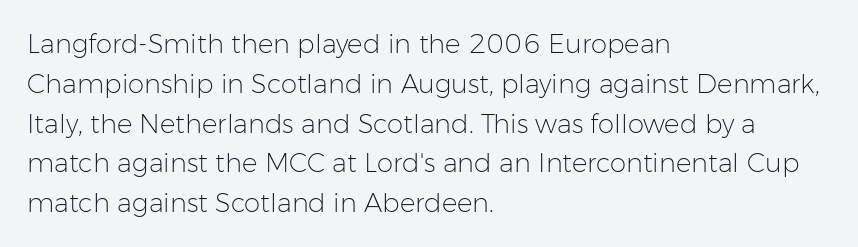
Q: Is the text bold? A: No.
Q: Is the text italic (slanted)? A: No, it is upright.
Q: Is the text underlined? A: No.
Q: How is the paragraph aligned? A: Left-aligned.
Q: Is the spacing between letters normal or unusually wide? A: Normal.
Q: Is the spacing between lines tight, normal or loose? A: Normal.
